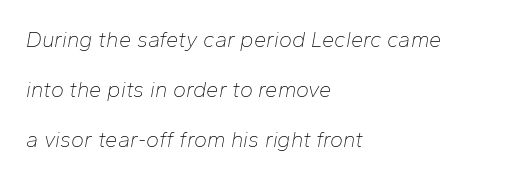
The image shows 22 px text type, italic (leaning right); set left-aligned, loose line spacing (2.28x), normal letter spacing, not underlined.
